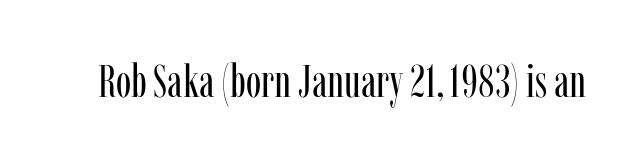
Q: Is the text bold? A: No.
Q: Is the text italic (slanted)? A: No, it is upright.
Q: Is the typeface a serif or a sans-serif typeface? A: Serif.
Q: Is the text underlined? A: No.
Q: Is the spacing between letters normal or unusually wide? A: Normal.
Q: Width (condensed, normal, or wide)? A: Condensed.
Q: Stroke contrast? A: Low.
Q: x-height? A: Medium.
Q: Monospaced? A: No.
